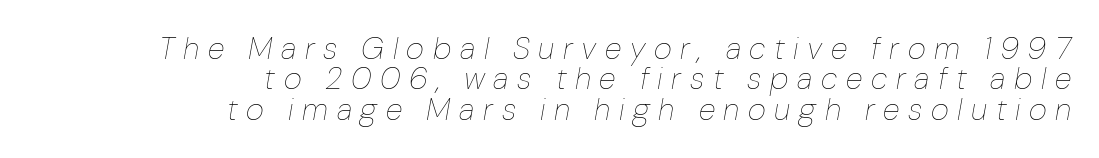
Is the type heavy? It reads as light-to-regular instead. Very little white space separates one row of letters from the next. Nobody drew a line under any word here. Characters are canted at an angle relative to the baseline's perpendicular. The type is letterspaced generously, with wide tracking. The face used here is proportionally spaced, like ordinary book or web type.
